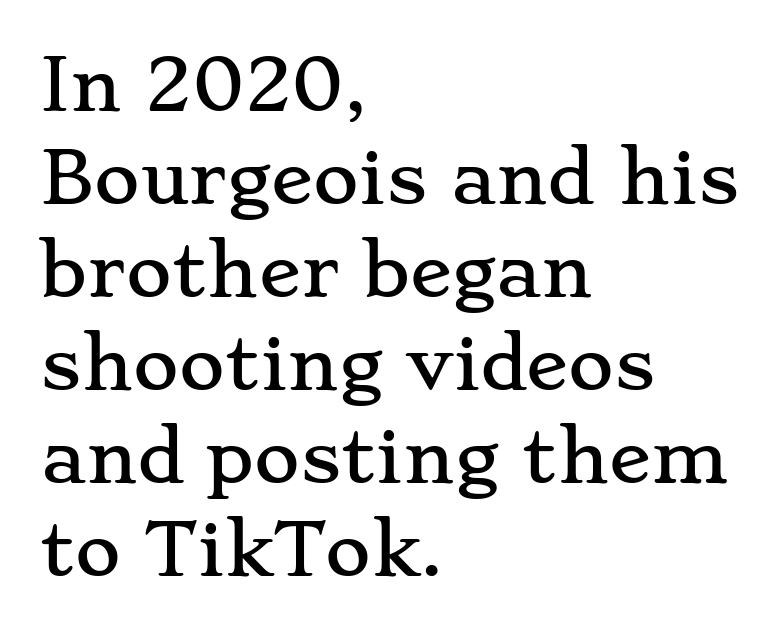
Lines of text with bare space underneath. You could not count columns in this text — the font is proportionally spaced. Each word holds together tightly as a unit, with standard inter-letter gaps. The line-height multiplier appears to be the usual default.
